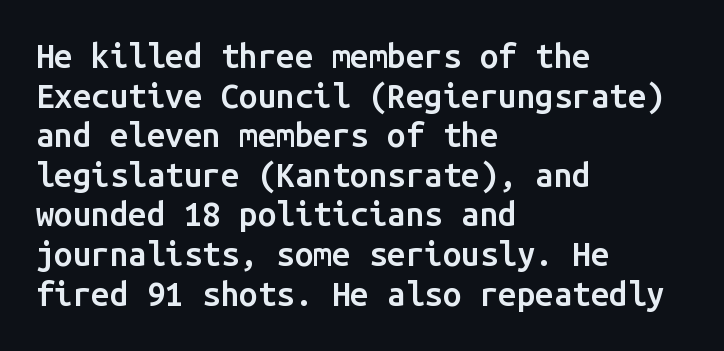
The image shows 33 px semibold sans-serif type, upright, monospaced; set left-aligned, line spacing 1.2x, normal letter spacing, not underlined; low stroke contrast and a medium x-height.
